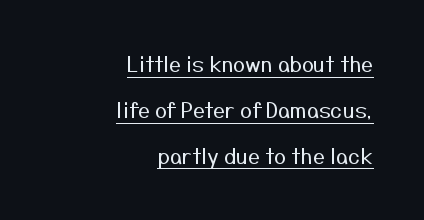
{"italic": "no", "bold": "no", "underline": "yes", "align": "right", "line_spacing": "loose", "line_spacing_ratio": 2.18, "letter_spacing": "normal", "letter_spacing_em": 0.0, "glyph_px": 21}
